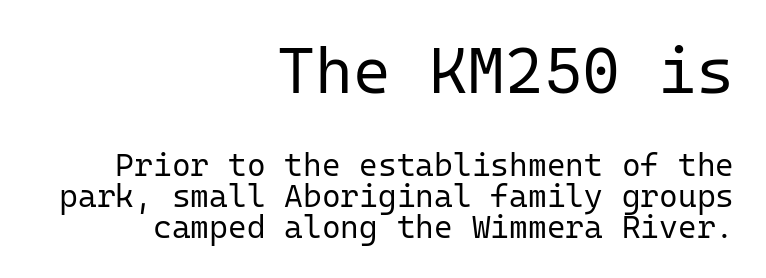
Q: Is the text bold? A: No.
Q: Is the text italic (slanted)? A: No, it is upright.
Q: Is the typeface a serif or a sans-serif typeface? A: Sans-serif.
Q: Is the text underlined? A: No.
Q: How is the paragraph aligned? A: Right-aligned.
Q: Is the spacing between letters normal or unusually wide? A: Normal.
Q: Is the spacing between lines tight, normal or loose? A: Tight.
Q: Which block of text is set in a larger size, the first (top) or the second (bottom)? A: The first (top) one.
Q: Width (condensed, normal, or wide)? A: Normal.
Q: Stroke contrast? A: Low.
Q: x-height? A: Medium.
Q: Monospaced? A: Yes.
